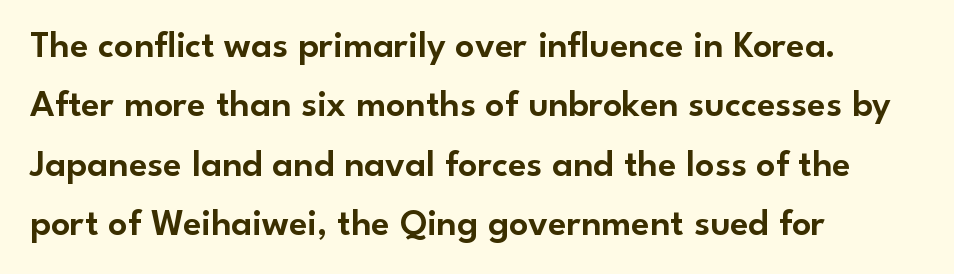
Q: Is the text italic (slanted)? A: No, it is upright.
Q: Is the typeface a serif or a sans-serif typeface? A: Sans-serif.
Q: Is the text underlined? A: No.
Q: How is the paragraph aligned? A: Left-aligned.
Q: Is the spacing between letters normal or unusually wide? A: Normal.
Q: Is the spacing between lines tight, normal or loose? A: Normal.
Q: Width (condensed, normal, or wide)? A: Normal.
Q: Stroke contrast? A: Low.
Q: x-height? A: Small.
Q: Monospaced? A: No.
